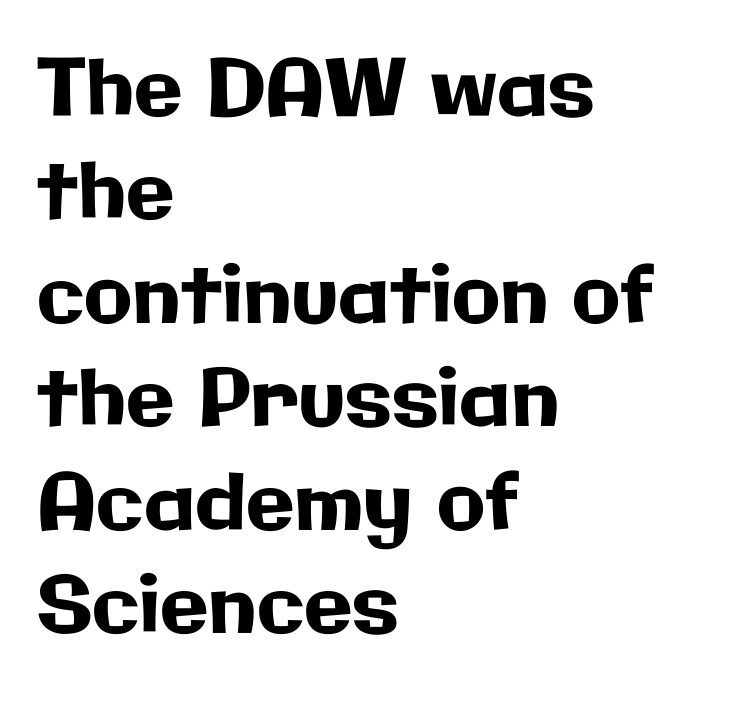
The lines are quadded left. Here the glyphs are tracked normally, forming tight word shapes. Does the type have serifs? No, each stem ends abruptly. Plain, unruled lines of type. Character widths vary here, with narrow letters taking less room than wide ones.
